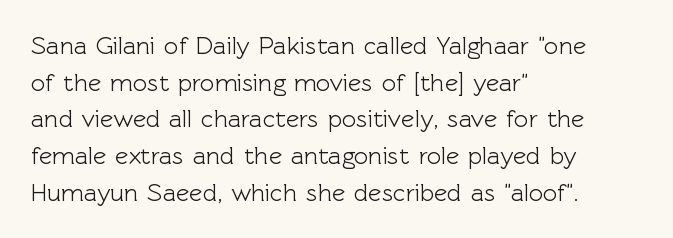
Q: Is the text italic (slanted)? A: No, it is upright.
Q: Is the text underlined? A: No.
Q: How is the paragraph aligned? A: Left-aligned.
Q: Is the spacing between letters normal or unusually wide? A: Normal.
Q: Is the spacing between lines tight, normal or loose? A: Normal.
